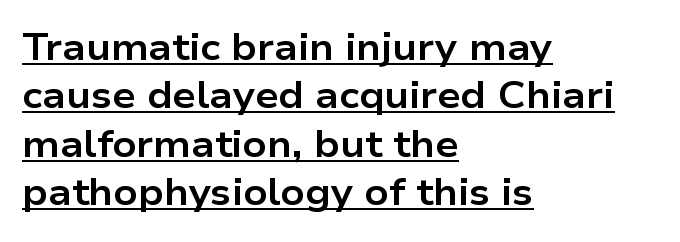
Q: Is the text bold? A: Yes.
Q: Is the text italic (slanted)? A: No, it is upright.
Q: Is the typeface a serif or a sans-serif typeface? A: Sans-serif.
Q: Is the text underlined? A: Yes.
Q: How is the paragraph aligned? A: Left-aligned.
Q: Is the spacing between letters normal or unusually wide? A: Normal.
Q: Is the spacing between lines tight, normal or loose? A: Normal.
Q: Width (condensed, normal, or wide)? A: Wide.
Q: Stroke contrast? A: Low.
Q: x-height? A: Medium.
Q: Monospaced? A: No.
